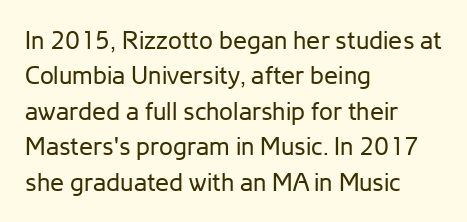
The image shows 25 px text type, upright; set left-aligned, normal line spacing (1.42x), normal letter spacing, not underlined.
